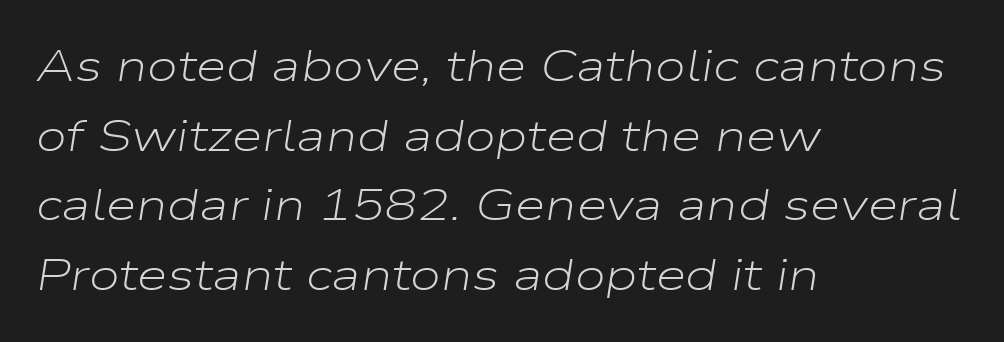
These lines are rendered in a variable-pitch font. The gap between lines stays unmarked. Regarding leading, the lines here are spaced in the standard way. Vertical stems look standard width or narrower in stroke.
